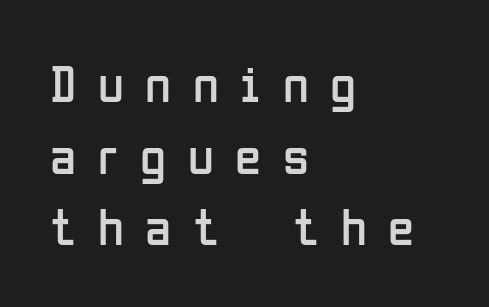
Q: Is the text bold? A: No.
Q: Is the text italic (slanted)? A: No, it is upright.
Q: Is the typeface a serif or a sans-serif typeface? A: Sans-serif.
Q: Is the text underlined? A: No.
Q: How is the paragraph aligned? A: Left-aligned.
Q: Is the spacing between letters normal or unusually wide? A: Unusually wide.
Q: Is the spacing between lines tight, normal or loose? A: Normal.
Q: Width (condensed, normal, or wide)? A: Condensed.
Q: Stroke contrast? A: Low.
Q: x-height? A: Medium.
Q: Monospaced? A: No.
